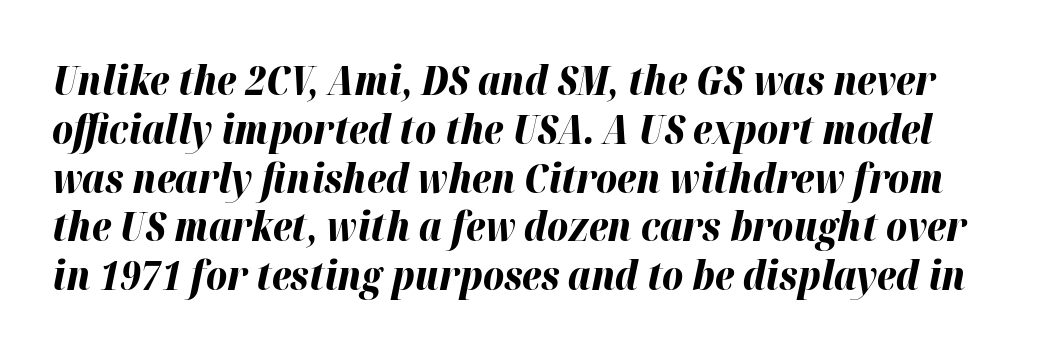
Plenty of ink on the page — the face is bold. Letters rest on an invisible, unmarked baseline. The specimen reads as italic at a glance. These lines are rendered in a variable-pitch font. These lines keep a tight, regular rhythm from letter to letter.
